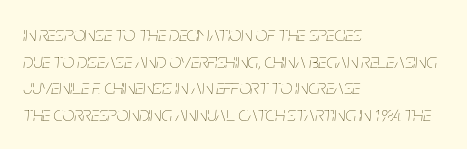
{"italic": "yes", "lean": "right", "slant_degrees": 5, "bold": "no", "underline": "no", "align": "left", "line_spacing": "normal", "line_spacing_ratio": 1.27, "letter_spacing": "normal", "letter_spacing_em": 0.0, "glyph_px": 21}
